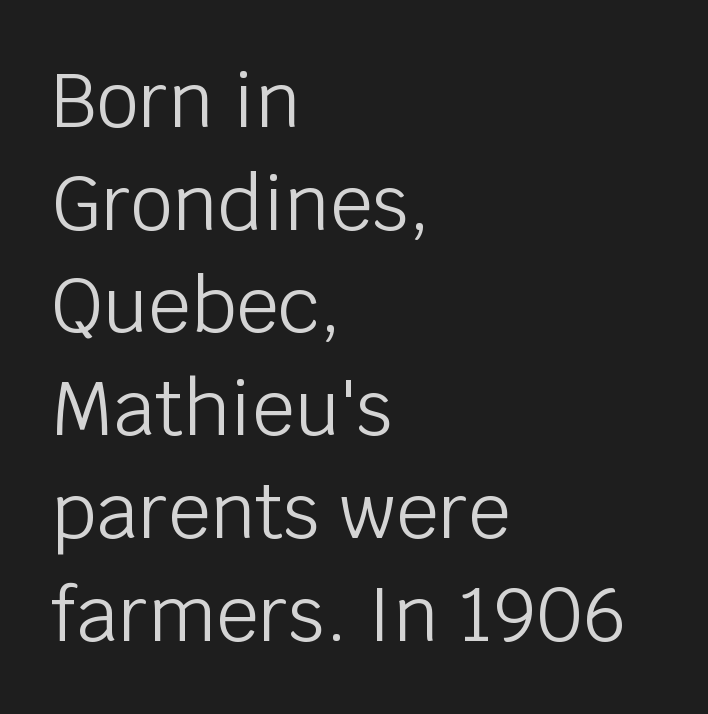
Q: Is the text bold? A: No.
Q: Is the text italic (slanted)? A: No, it is upright.
Q: Is the typeface a serif or a sans-serif typeface? A: Sans-serif.
Q: Is the text underlined? A: No.
Q: How is the paragraph aligned? A: Left-aligned.
Q: Is the spacing between letters normal or unusually wide? A: Normal.
Q: Is the spacing between lines tight, normal or loose? A: Normal.
Q: Width (condensed, normal, or wide)? A: Normal.
Q: Stroke contrast? A: Low.
Q: x-height? A: Large.
Q: Monospaced? A: No.
